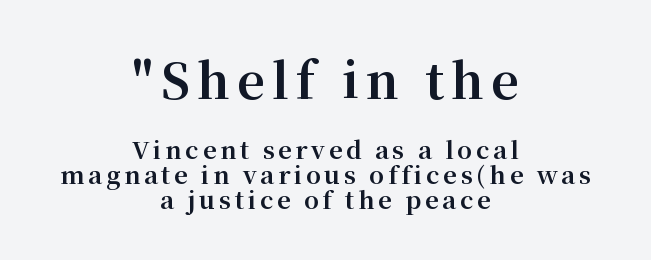
{"serif": "yes", "italic": "no", "bold": "yes", "weight": "bold", "width": "normal", "stroke_contrast": "medium", "x_height": "medium", "monospaced": "no", "underline": "no", "align": "center", "line_spacing": "tight", "line_spacing_ratio": 1.04, "larger_block": "first", "size_ratio": 2.0, "glyph_px": 48}
